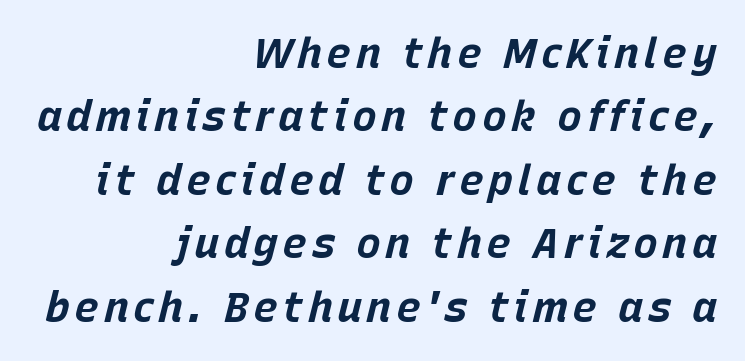
Q: Is the text bold? A: Yes.
Q: Is the text italic (slanted)? A: Yes, it leans right by about 15 degrees.
Q: Is the text underlined? A: No.
Q: How is the paragraph aligned? A: Right-aligned.
Q: Is the spacing between lines tight, normal or loose? A: Normal.
Q: Width (condensed, normal, or wide)? A: Normal.
Q: Stroke contrast? A: Low.
Q: x-height? A: Large.
Q: Monospaced? A: No.
